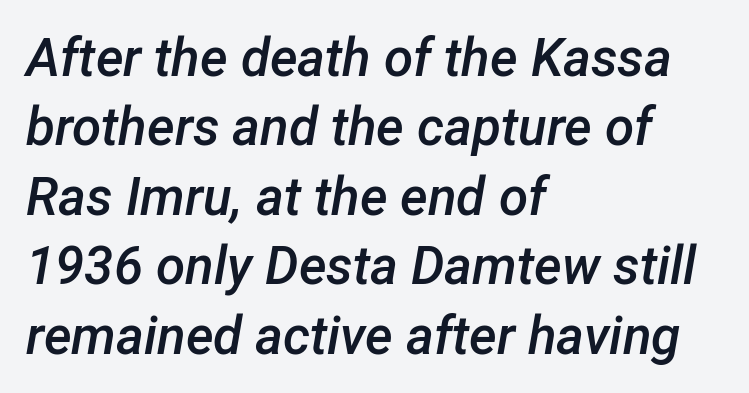
The compositor pushed each line to the left boundary. These lines sit exactly where default settings would place them. Characters are canted at an angle relative to the baseline's perpendicular. Think of a printed novel: that variable character pitch is what you see here. The face used here is rendered with its standard letterfit.
